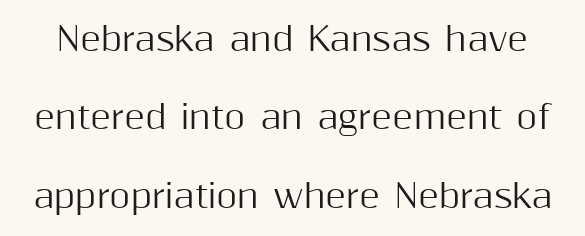
The image shows 32 px sans-serif type, upright; set loose line spacing (2.45x), normal letter spacing, not underlined; medium stroke contrast and a medium x-height.
